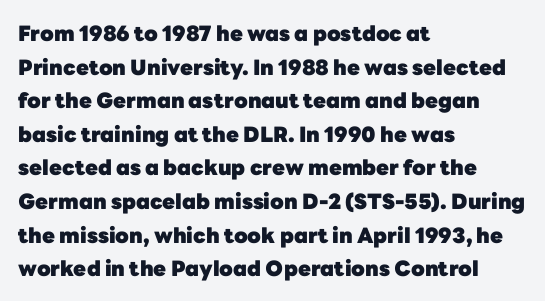
{"italic": "no", "bold": "yes", "underline": "no", "align": "left", "line_spacing": "normal", "line_spacing_ratio": 1.6, "letter_spacing": "normal", "letter_spacing_em": 0.0, "glyph_px": 21}
